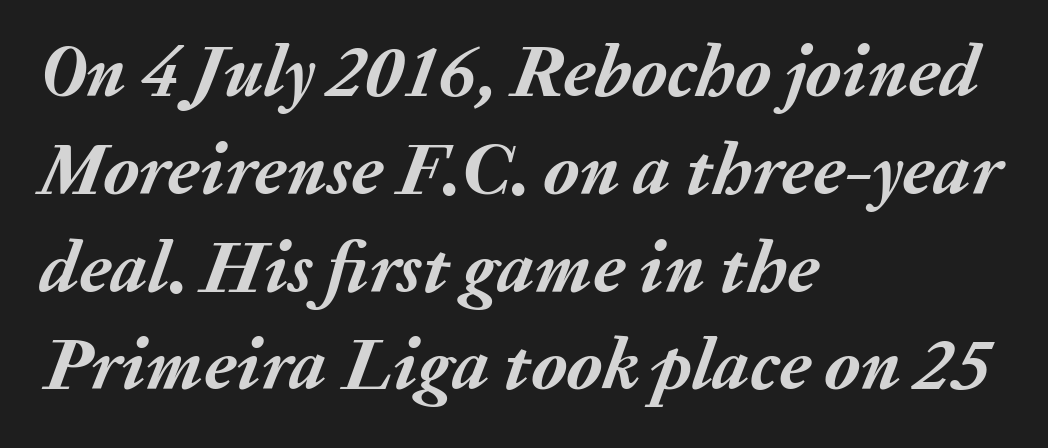
Line beginnings align vertically; line endings do not. You could not count columns in this text — the font is proportionally spaced. The space beneath each line is pristine and unruled. The block of text has a typical density, with ordinary space between rows.
